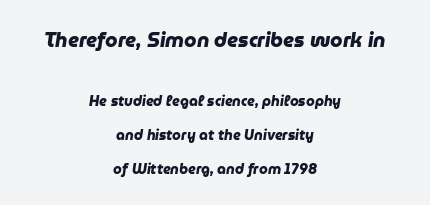
{"bold": "yes", "underline": "no", "align": "center", "line_spacing": "loose", "line_spacing_ratio": 2.43, "letter_spacing": "normal", "letter_spacing_em": 0.0, "larger_block": "first", "size_ratio": 1.43, "glyph_px": 20}
